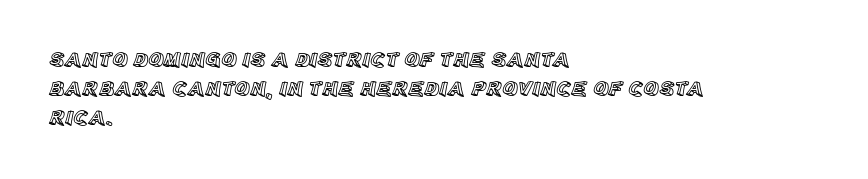
The image shows 21 px text type; set left-aligned, normal line spacing (1.38x), normal letter spacing, not underlined.
